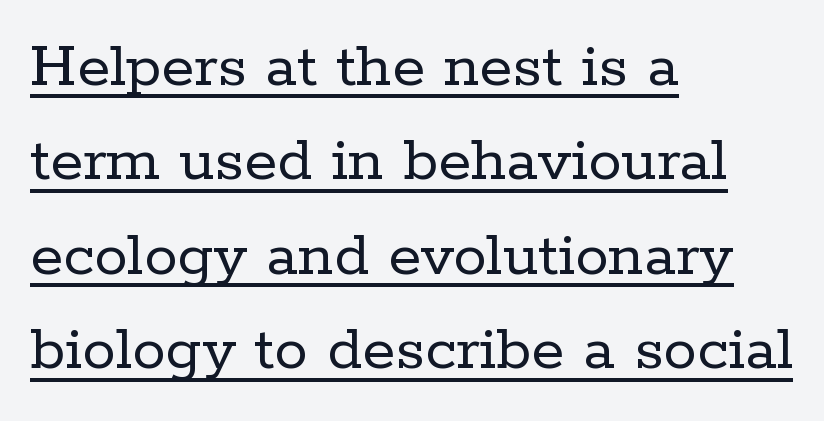
The image shows 67 px regular-weight serif type, upright; set left-aligned, normal line spacing (1.41x), normal letter spacing, underlined; low stroke contrast and a medium x-height.
